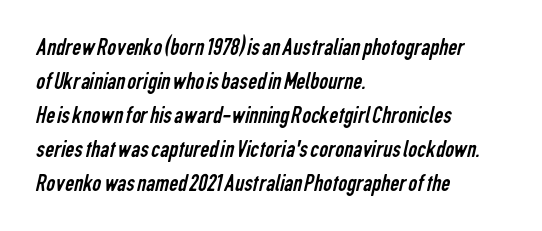
{"bold": "no", "underline": "no", "align": "left", "line_spacing": "normal", "line_spacing_ratio": 1.36, "letter_spacing": "normal", "letter_spacing_em": 0.0, "glyph_px": 25}
